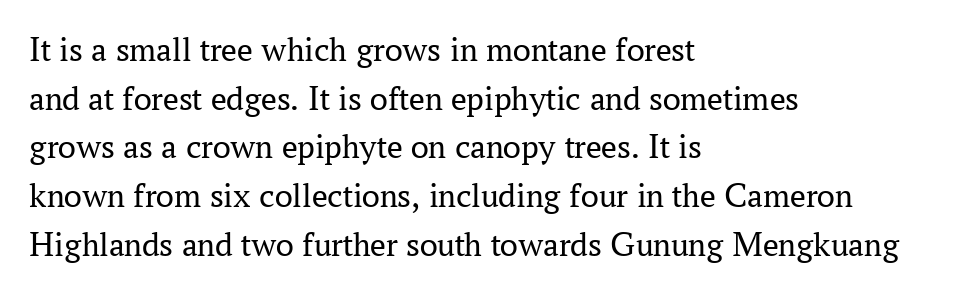
{"serif": "yes", "italic": "no", "bold": "no", "weight": "regular", "width": "normal", "stroke_contrast": "medium", "x_height": "medium", "monospaced": "no", "underline": "no", "align": "left", "line_spacing": "normal", "line_spacing_ratio": 1.39, "letter_spacing": "normal", "letter_spacing_em": 0.0, "glyph_px": 35}
